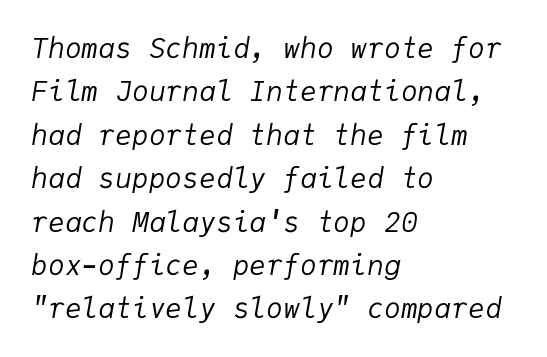
Q: Is the text bold? A: No.
Q: Is the text italic (slanted)? A: Yes, it leans right by about 9 degrees.
Q: Is the text underlined? A: No.
Q: How is the paragraph aligned? A: Left-aligned.
Q: Is the spacing between letters normal or unusually wide? A: Normal.
Q: Is the spacing between lines tight, normal or loose? A: Normal.
Q: Width (condensed, normal, or wide)? A: Normal.
Q: Stroke contrast? A: Low.
Q: x-height? A: Medium.
Q: Monospaced? A: Yes.
